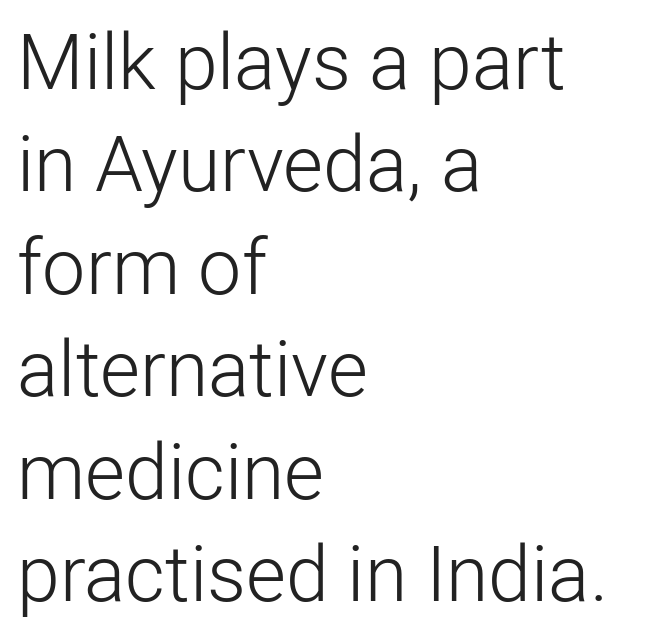
In terms of letterspacing, this is plain default setting. The passage shown is not underscored anywhere. Leading: standard. Typographically, this falls in the sans-serif category. Where is the straight margin? On the left. Compared with a typical body face, this is equally light or lighter still.
